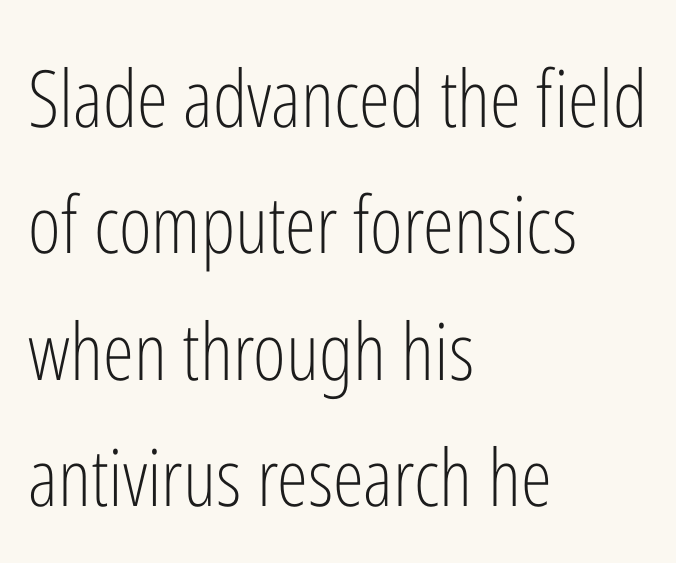
{"serif": "no", "italic": "no", "bold": "no", "weight": "light", "width": "condensed", "stroke_contrast": "low", "x_height": "medium", "monospaced": "no", "underline": "no", "align": "left", "line_spacing": "normal", "line_spacing_ratio": 1.6, "letter_spacing": "normal", "letter_spacing_em": 0.0, "glyph_px": 79}
